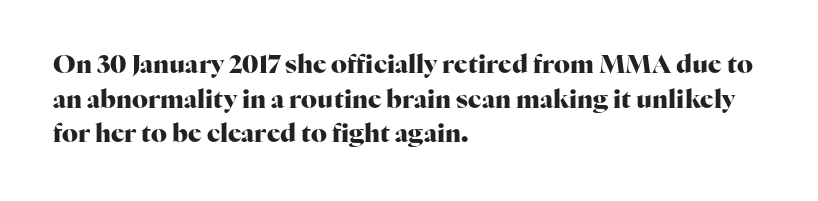
{"italic": "no", "bold": "yes", "underline": "no", "align": "left", "line_spacing": "normal", "line_spacing_ratio": 1.39, "letter_spacing": "normal", "letter_spacing_em": 0.0, "glyph_px": 25}
